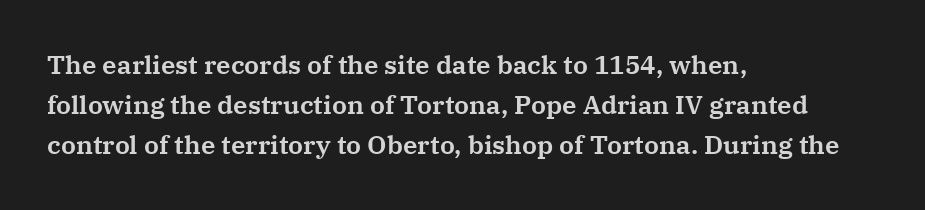
The image shows 26 px text type, upright; set left-aligned, normal line spacing (1.54x), normal letter spacing, not underlined.
